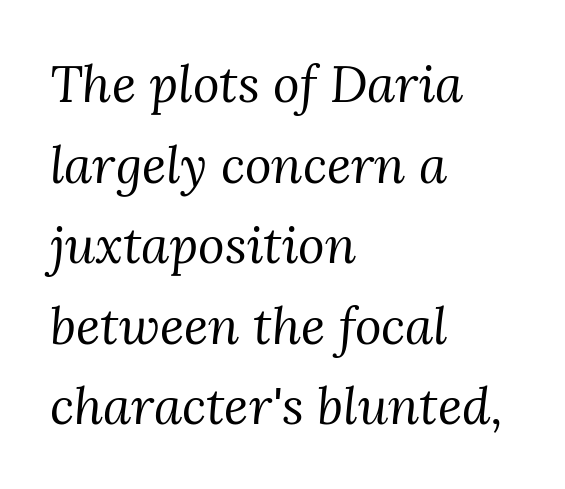
{"serif": "yes", "italic": "yes", "lean": "right", "slant_degrees": 3, "bold": "no", "weight": "regular", "width": "normal", "stroke_contrast": "medium", "x_height": "medium", "monospaced": "no", "underline": "no", "align": "left", "line_spacing": "normal", "line_spacing_ratio": 1.58, "letter_spacing": "normal", "letter_spacing_em": 0.0, "glyph_px": 51}
